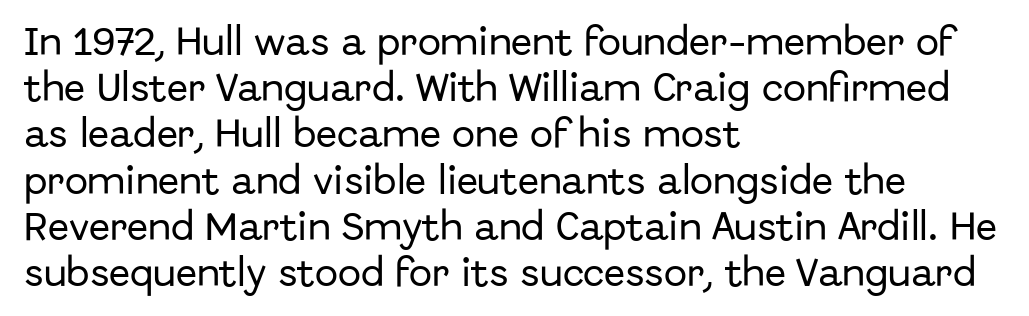
The designer went with a sans here, leaving each stem footless. Summary of vertical rhythm: regular, with standard interline spacing. There is no visible air inserted between adjacent glyphs. Here the designer chose a conventional face with non-uniform glyph widths. Where is the straight margin? On the left.
